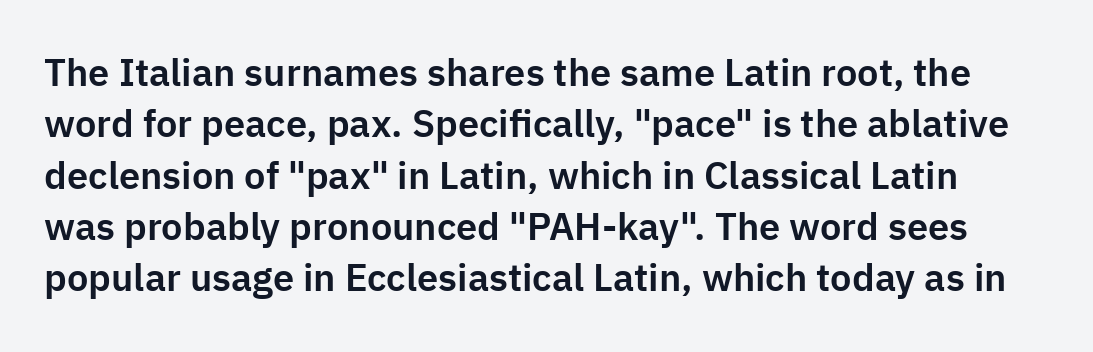
Q: Is the text italic (slanted)? A: No, it is upright.
Q: Is the typeface a serif or a sans-serif typeface? A: Sans-serif.
Q: Is the text underlined? A: No.
Q: Is the spacing between letters normal or unusually wide? A: Normal.
Q: Is the spacing between lines tight, normal or loose? A: Normal.
Q: Width (condensed, normal, or wide)? A: Normal.
Q: Stroke contrast? A: Low.
Q: x-height? A: Medium.
Q: Monospaced? A: No.
